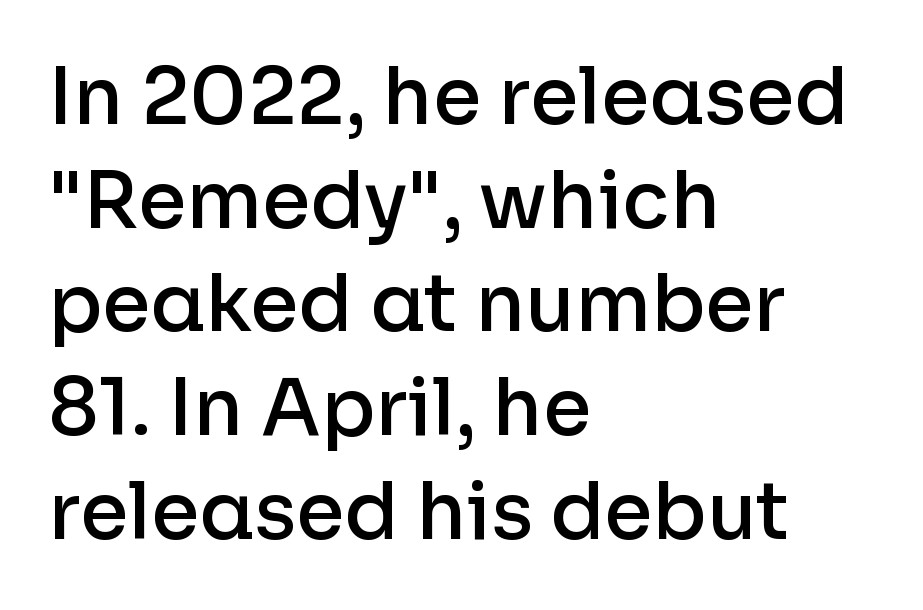
{"serif": "no", "italic": "no", "bold": "semi", "weight": "semibold", "width": "normal", "stroke_contrast": "low", "x_height": "medium", "monospaced": "no", "underline": "no", "align": "left", "line_spacing": "normal", "line_spacing_ratio": 1.33, "letter_spacing": "normal", "letter_spacing_em": 0.0, "glyph_px": 78}
